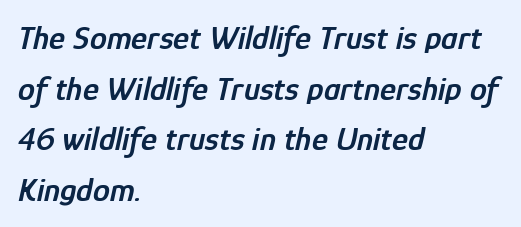
Q: Is the text bold? A: Semi-bold.
Q: Is the text italic (slanted)? A: Yes, it leans right by about 12 degrees.
Q: Is the text underlined? A: No.
Q: How is the paragraph aligned? A: Left-aligned.
Q: Is the spacing between letters normal or unusually wide? A: Normal.
Q: Is the spacing between lines tight, normal or loose? A: Normal.
Q: Width (condensed, normal, or wide)? A: Condensed.
Q: Stroke contrast? A: Low.
Q: x-height? A: Medium.
Q: Monospaced? A: No.
